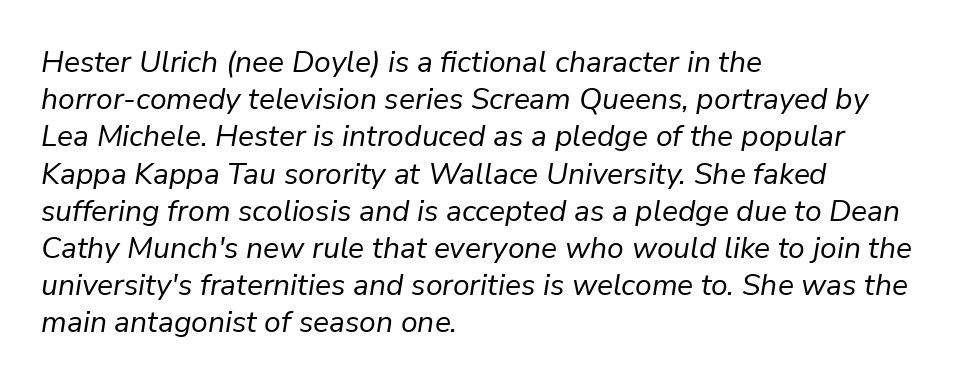
The image shows 30 px regular-weight type, italic (leaning right); set left-aligned, line spacing 1.24x, normal letter spacing, not underlined; low stroke contrast and a medium x-height.
